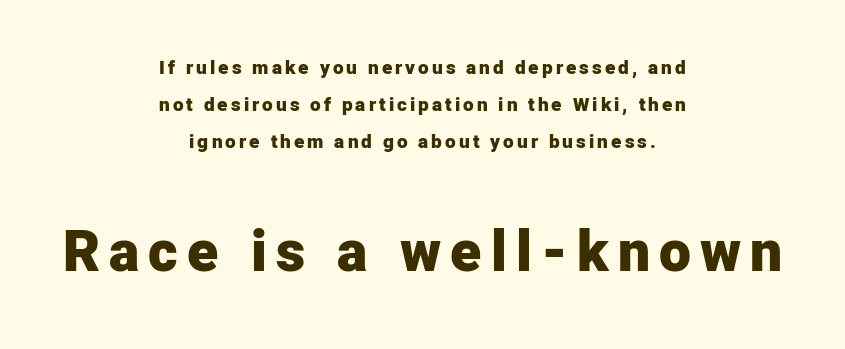
Q: Is the text bold? A: Yes.
Q: Is the text italic (slanted)? A: No, it is upright.
Q: Is the typeface a serif or a sans-serif typeface? A: Sans-serif.
Q: Is the text underlined? A: No.
Q: How is the paragraph aligned? A: Centered.
Q: Is the spacing between lines tight, normal or loose? A: Loose.
Q: Which block of text is set in a larger size, the first (top) or the second (bottom)? A: The second (bottom) one.
Q: Width (condensed, normal, or wide)? A: Normal.
Q: Stroke contrast? A: Low.
Q: x-height? A: Medium.
Q: Monospaced? A: No.
